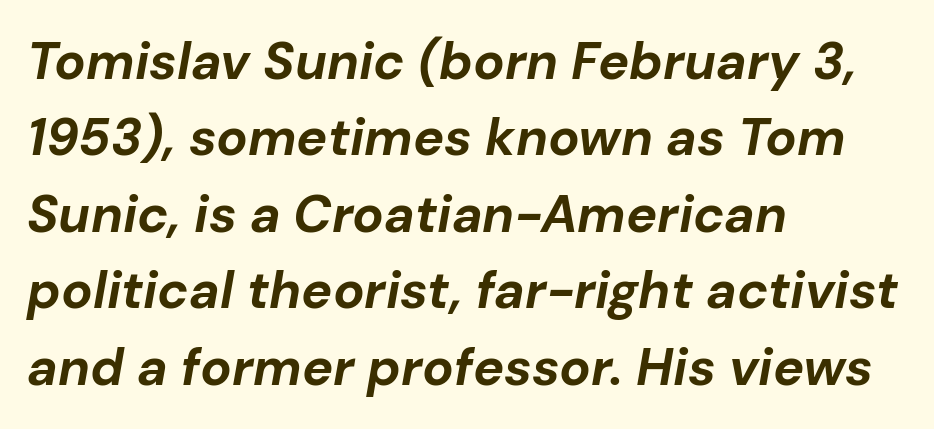
The image shows 52 px bold type, italic (leaning right); set left-aligned, normal line spacing (1.47x), normal letter spacing, not underlined; low stroke contrast and a medium x-height.
